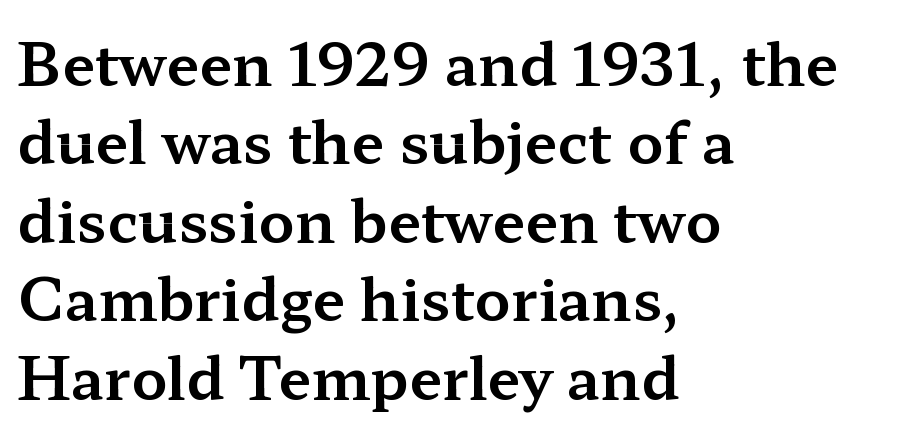
The image shows 59 px wide serif type, upright; set left-aligned, normal line spacing (1.33x), normal letter spacing, not underlined; medium stroke contrast and a medium x-height.
